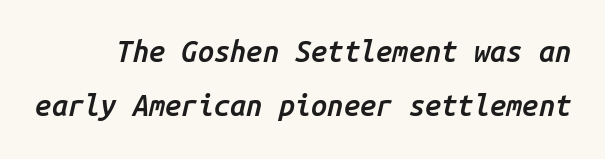
Q: Is the text bold? A: Semi-bold.
Q: Is the text italic (slanted)? A: Yes, it leans right by about 14 degrees.
Q: Is the text underlined? A: No.
Q: Is the spacing between letters normal or unusually wide? A: Normal.
Q: Width (condensed, normal, or wide)? A: Normal.
Q: Stroke contrast? A: Low.
Q: x-height? A: Medium.
Q: Monospaced? A: Yes.
